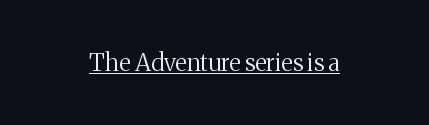
A centered setting, common on invitations and titles, is used for this passage. Posture: upright roman. The passage shown is underscored from start to finish. No chunkiness to these letters — they're not bold.
